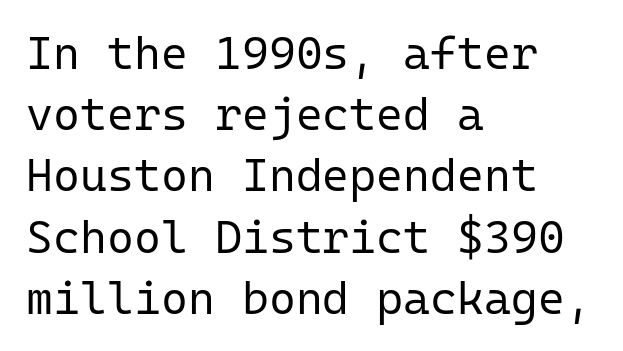
The image shows 46 px regular-weight sans-serif type, upright, monospaced; set left-aligned, normal line spacing (1.33x), normal letter spacing, not underlined; low stroke contrast and a medium x-height.
